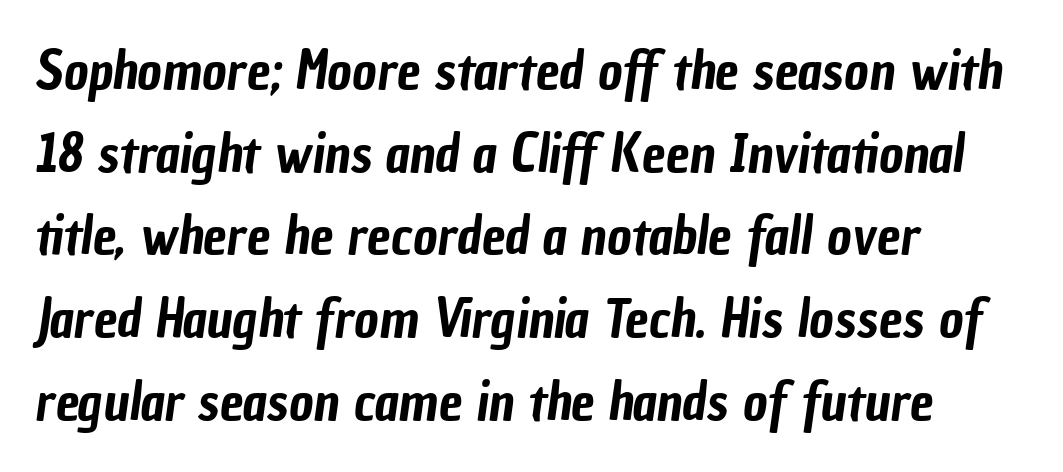
{"serif": "no", "width": "condensed", "stroke_contrast": "low", "x_height": "medium", "monospaced": "no", "underline": "no", "align": "left", "line_spacing": "normal", "line_spacing_ratio": 1.56, "letter_spacing": "normal", "letter_spacing_em": 0.0, "glyph_px": 53}
